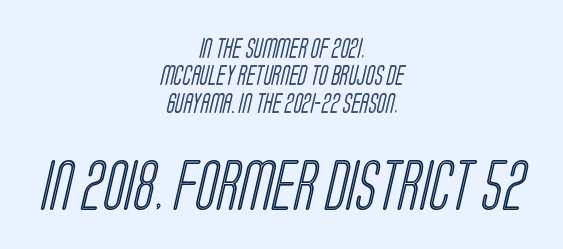
Q: Is the text underlined? A: No.
Q: How is the paragraph aligned? A: Centered.
Q: Is the spacing between letters normal or unusually wide? A: Normal.
Q: Is the spacing between lines tight, normal or loose? A: Normal.
Q: Which block of text is set in a larger size, the first (top) or the second (bottom)? A: The second (bottom) one.
Q: Width (condensed, normal, or wide)? A: Condensed.
Q: x-height? A: Large.
Q: Monospaced? A: No.
